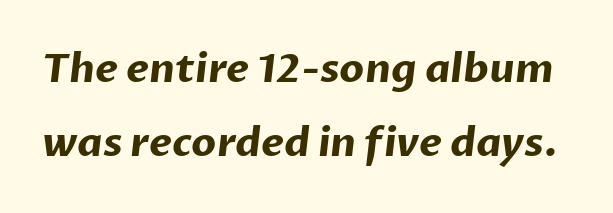
The image shows 40 px bold sans-serif type; set line spacing 1.85x, normal letter spacing, not underlined; low stroke contrast and a medium x-height.
